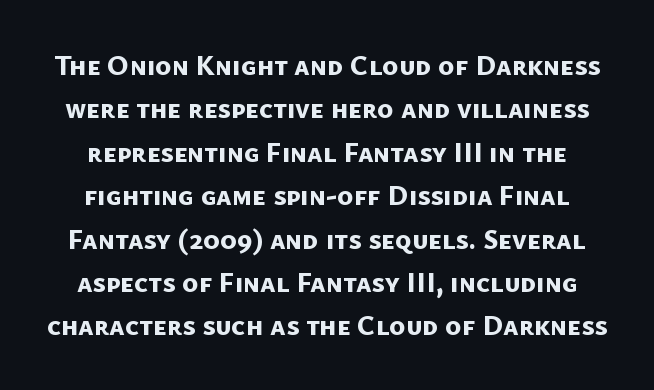
Q: Is the text bold? A: Yes.
Q: Is the typeface a serif or a sans-serif typeface? A: Sans-serif.
Q: Is the text underlined? A: No.
Q: Is the spacing between letters normal or unusually wide? A: Normal.
Q: Is the spacing between lines tight, normal or loose? A: Normal.
Q: Width (condensed, normal, or wide)? A: Normal.
Q: Stroke contrast? A: Low.
Q: x-height? A: Medium.
Q: Monospaced? A: No.
